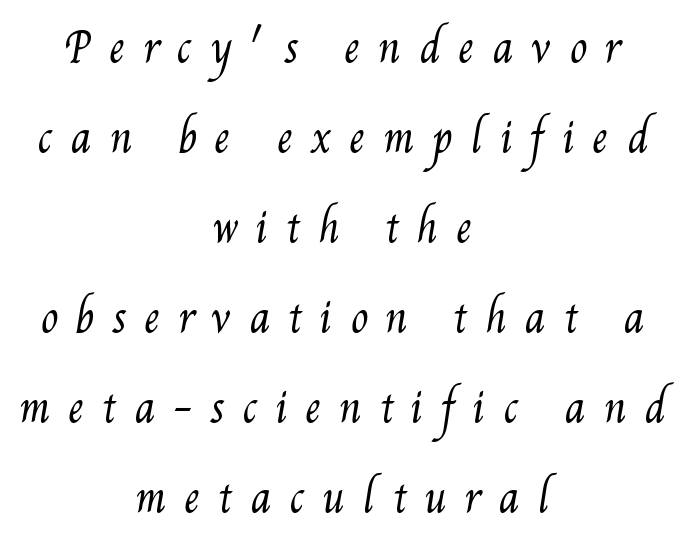
Q: Is the text bold? A: No.
Q: Is the text underlined? A: No.
Q: How is the paragraph aligned? A: Centered.
Q: Is the spacing between letters normal or unusually wide? A: Unusually wide.
Q: Is the spacing between lines tight, normal or loose? A: Loose.
Q: Width (condensed, normal, or wide)? A: Condensed.
Q: Stroke contrast? A: Medium.
Q: x-height? A: Small.
Q: Monospaced? A: No.
